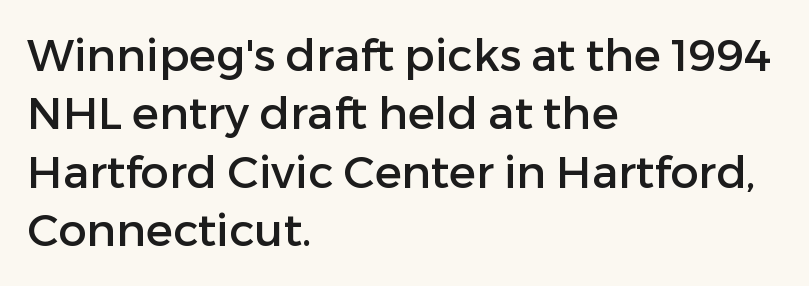
Q: Is the text italic (slanted)? A: No, it is upright.
Q: Is the typeface a serif or a sans-serif typeface? A: Sans-serif.
Q: Is the text underlined? A: No.
Q: How is the paragraph aligned? A: Left-aligned.
Q: Is the spacing between letters normal or unusually wide? A: Normal.
Q: Is the spacing between lines tight, normal or loose? A: Normal.
Q: Width (condensed, normal, or wide)? A: Normal.
Q: Stroke contrast? A: Low.
Q: x-height? A: Medium.
Q: Monospaced? A: No.
